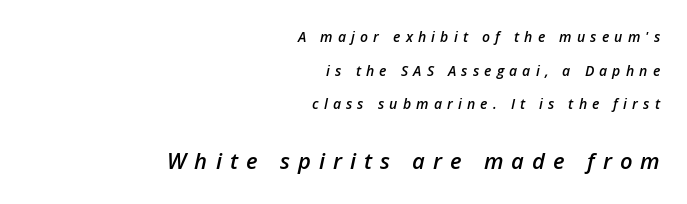
The composition opens small and finishes big. A bare baseline throughout the passage. The lines in this sample share a right terminus and differ only in where they begin. Loose tracking; the words dissolve into strings of separated letters. It's the slanting kind of type. A bit beefed up — I'd call it semibold rather than bold.
